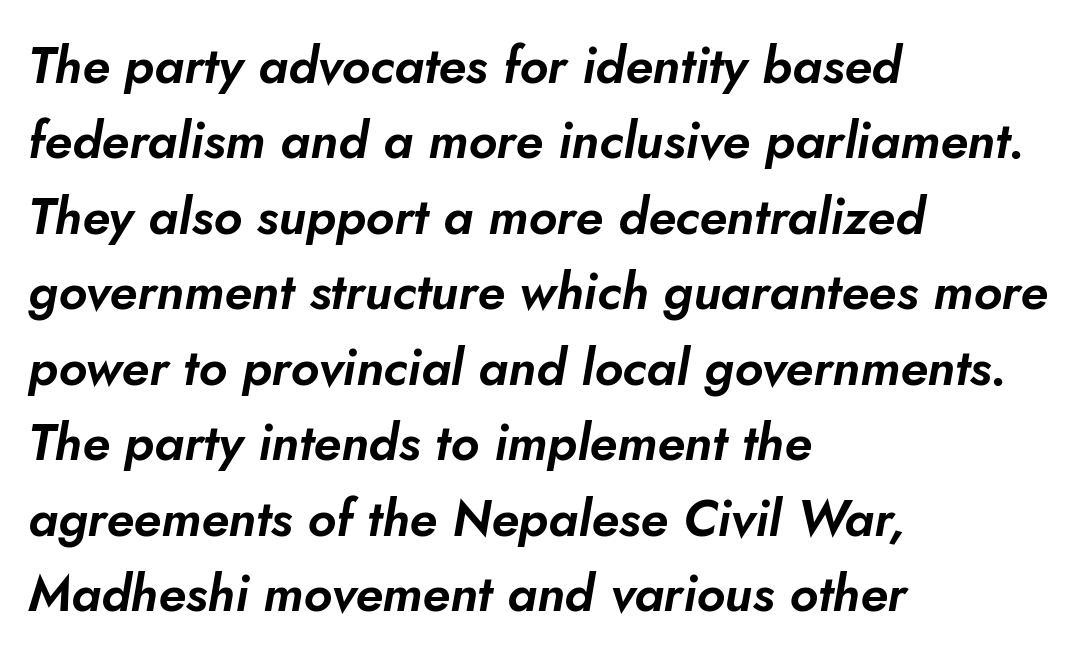
{"italic": "yes", "lean": "right", "slant_degrees": 10, "width": "normal", "stroke_contrast": "low", "x_height": "small", "monospaced": "no", "underline": "no", "align": "left", "line_spacing": "normal", "line_spacing_ratio": 1.48, "letter_spacing": "normal", "letter_spacing_em": 0.0, "glyph_px": 51}
